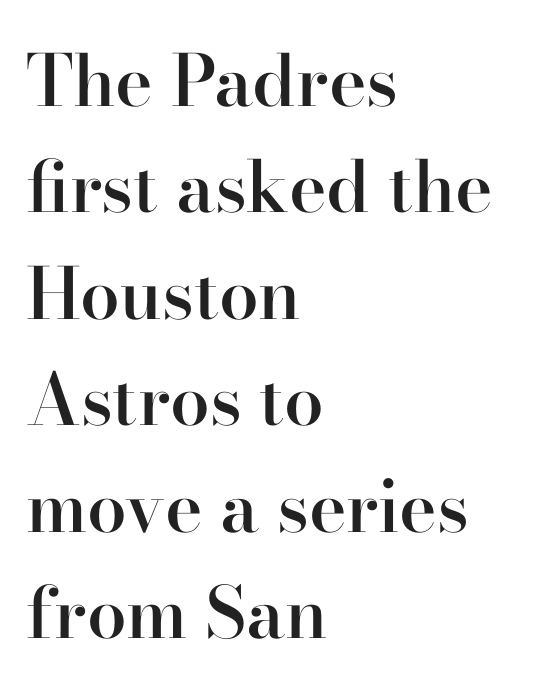
Q: Is the text bold? A: Semi-bold.
Q: Is the text italic (slanted)? A: No, it is upright.
Q: Is the typeface a serif or a sans-serif typeface? A: Serif.
Q: Is the text underlined? A: No.
Q: How is the paragraph aligned? A: Left-aligned.
Q: Is the spacing between letters normal or unusually wide? A: Normal.
Q: Is the spacing between lines tight, normal or loose? A: Normal.
Q: Width (condensed, normal, or wide)? A: Normal.
Q: Stroke contrast? A: High.
Q: x-height? A: Small.
Q: Monospaced? A: No.
